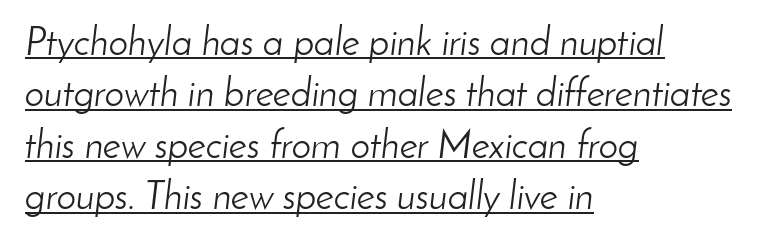
You could not count columns in this text — the font is proportionally spaced. Slanted lettering throughout. The characters are drawn with everyday or finer stroke widths. The text block is weighted toward the left margin, trailing off unevenly rightward.
